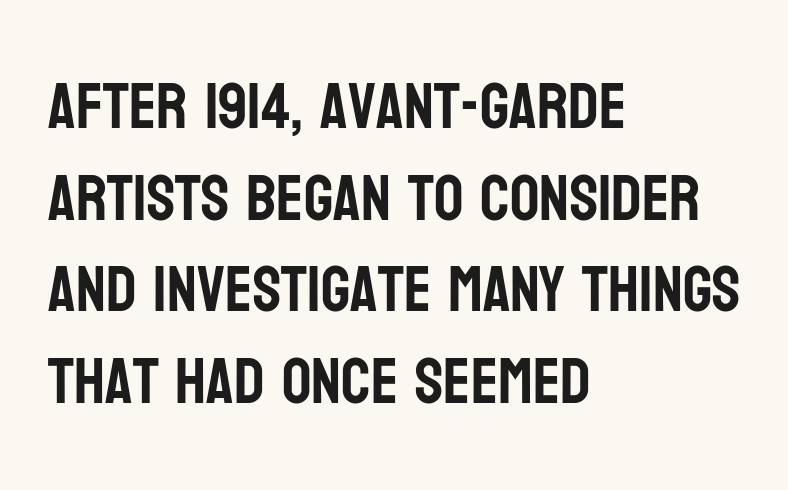
Check the space under the baseline: it is left empty. Short note: letters normally spaced. You can tell from the bare stems that sans-serif type was used. The vertical gap from one line to the next is medium. Looks like regular typesetting: each glyph gets only the width it needs.
